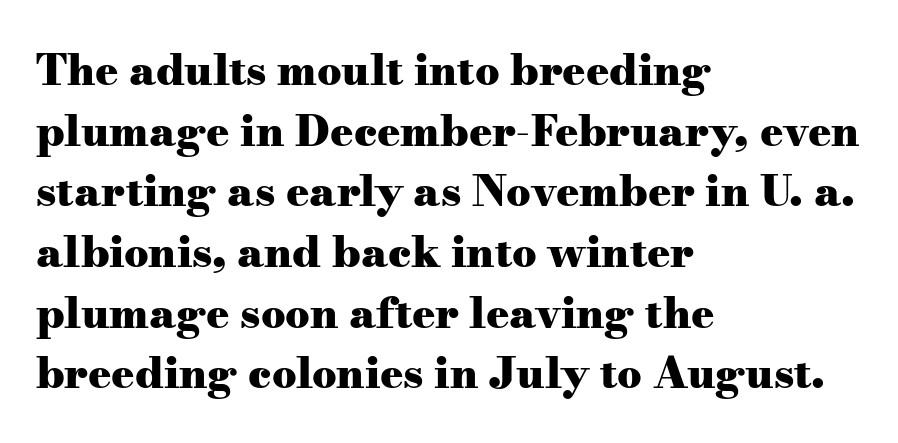
The image shows 43 px heavy, wide serif type, upright; set left-aligned, normal line spacing (1.41x), normal letter spacing, not underlined; medium stroke contrast and a small x-height.
